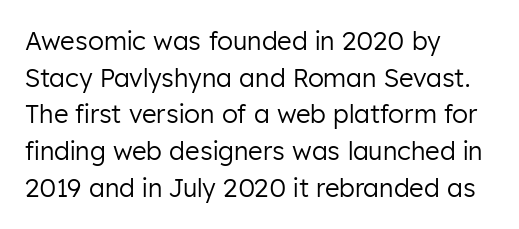
Weight: in the light-to-regular range. In CSS terms this would be text-align: left. The letters stand straight up with perfectly vertical stems. Each new line begins a customary step beneath the previous one. Characters follow at the spacing the type designer built in.
